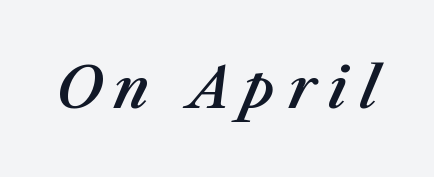
Q: Is the text italic (slanted)? A: Yes, it leans right by about 23 degrees.
Q: Is the text underlined? A: No.
Q: Is the spacing between letters normal or unusually wide? A: Unusually wide.
Q: Width (condensed, normal, or wide)? A: Normal.
Q: Stroke contrast? A: Medium.
Q: x-height? A: Medium.
Q: Monospaced? A: No.
